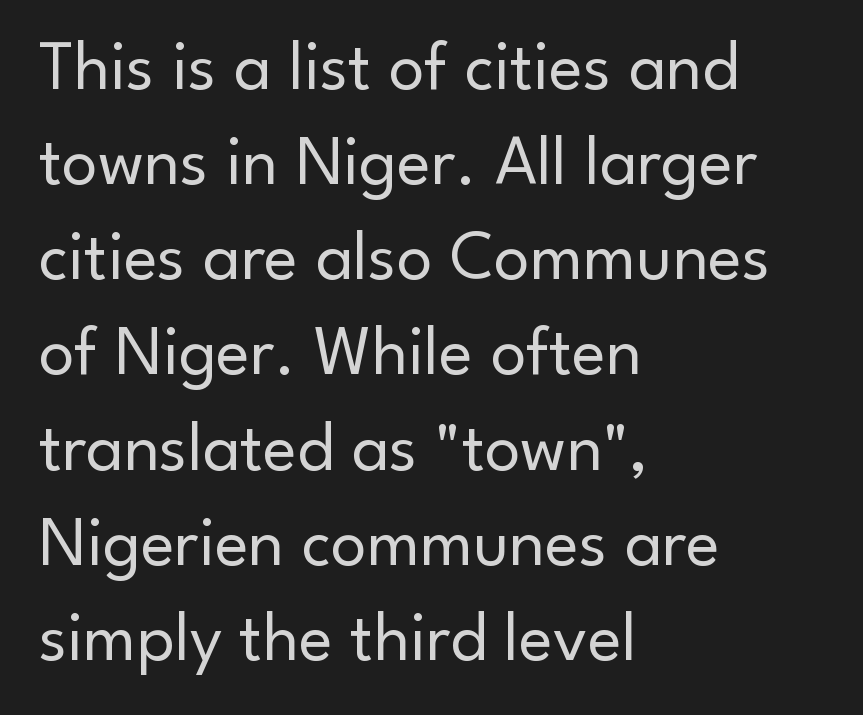
Successive baselines arrive at the customary interval. Is this a fixed-width face? No — the glyphs have proportional, varying widths. No chunkiness to these letters — they're not bold. The tracking reads as untouched default to a designer's eye. The passage shown is not underscored anywhere.
